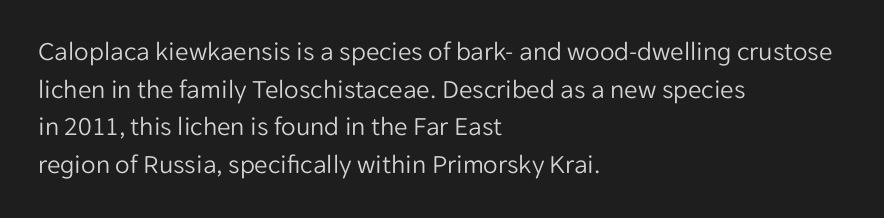
The image shows 27 px text type, upright; set left-aligned, normal line spacing (1.39x), normal letter spacing, not underlined.
